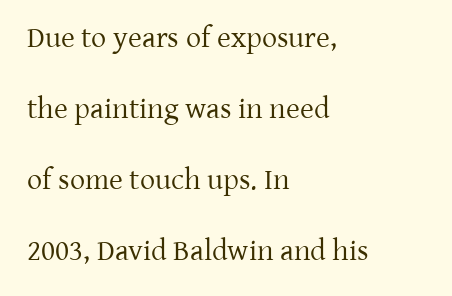
The glyphs in this specimen are seriffed. Reading down the column, the eye jumps a long way to each next line. This is not heavy type; no bold has been used. Upright lettering throughout. Notice how the passage keeps a crisp vertical edge on the left only.
